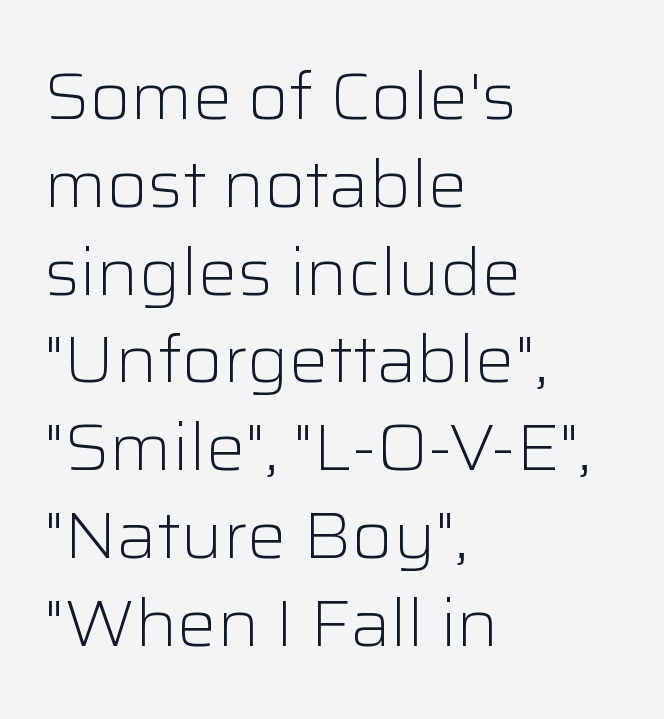
The image shows 66 px light sans-serif type, upright; set left-aligned, normal line spacing (1.33x), normal letter spacing, not underlined; low stroke contrast and a medium x-height.
